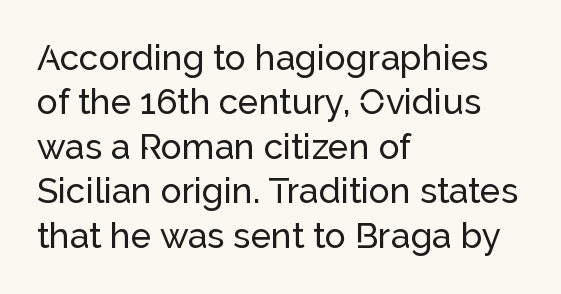
{"serif": "no", "italic": "no", "width": "normal", "stroke_contrast": "low", "x_height": "medium", "monospaced": "no", "underline": "no", "align": "left", "line_spacing": "normal", "line_spacing_ratio": 1.27, "letter_spacing": "normal", "letter_spacing_em": 0.0, "glyph_px": 35}
